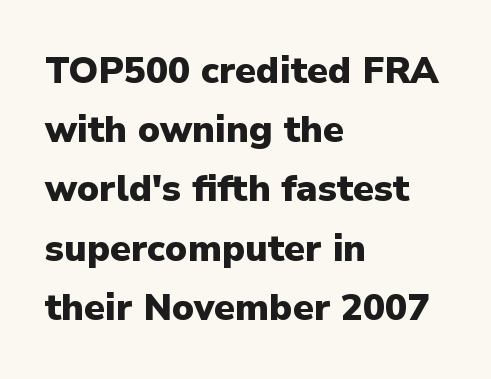
Students, observe: this is what conventionally led text looks like. The typesetter chose a ragged-right arrangement here. A typesetter would label this face a sans. These lines are rendered in a variable-pitch font.
